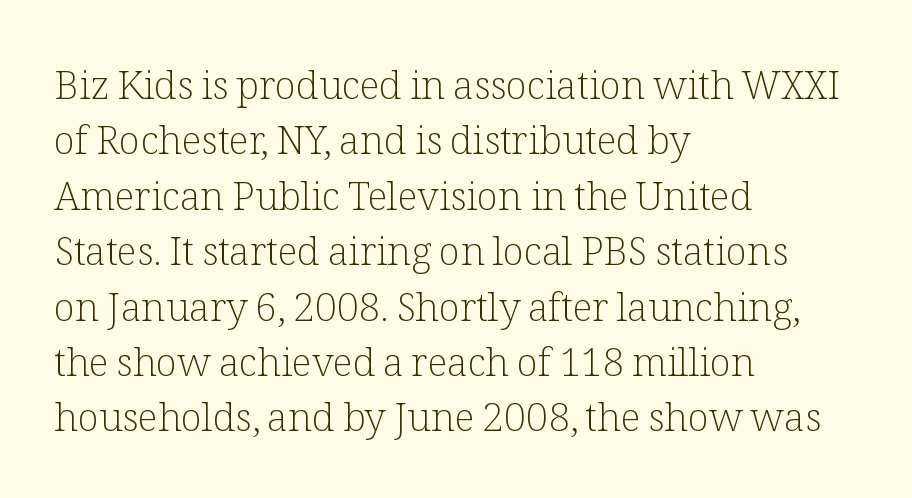
{"serif": "yes", "italic": "no", "bold": "no", "weight": "light", "width": "normal", "stroke_contrast": "low", "x_height": "medium", "monospaced": "no", "underline": "no", "align": "left", "line_spacing": "normal", "line_spacing_ratio": 1.42, "letter_spacing": "normal", "letter_spacing_em": 0.0, "glyph_px": 39}
